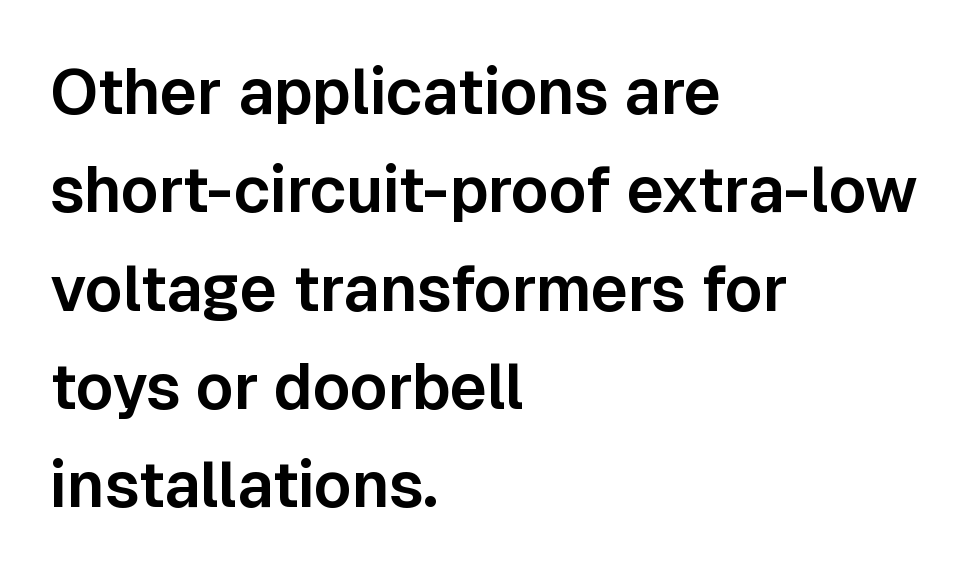
The rendering keeps characters at their native spacing. Just letters on the line, the space beneath them empty. A typesetter would call this proportional, since set widths differ per character. Whoever set this chose a conventional vertical rhythm. A typesetter would mark this as roman, not italic.
